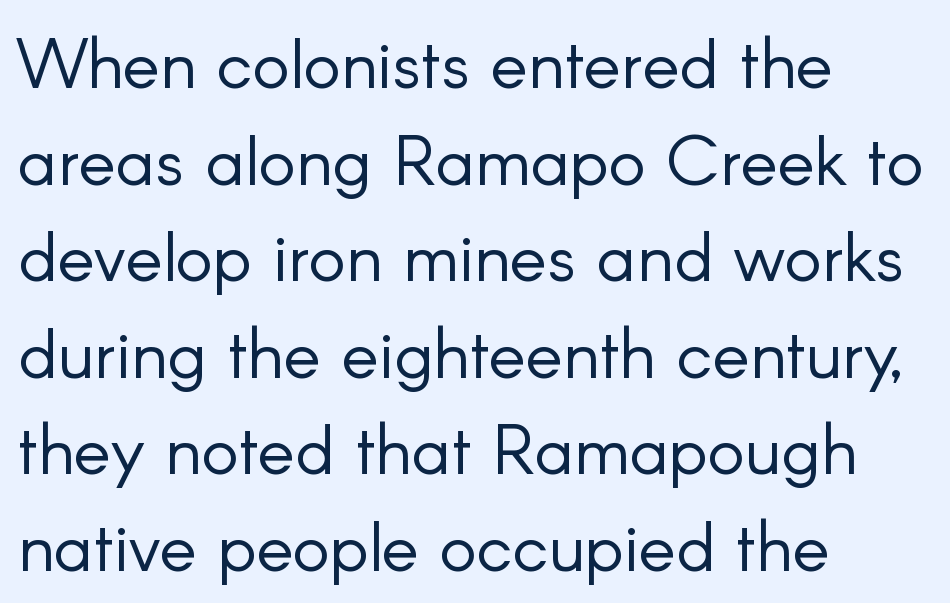
The image shows 70 px light sans-serif type, upright; set left-aligned, normal line spacing (1.38x), normal letter spacing, not underlined; low stroke contrast and a small x-height.
